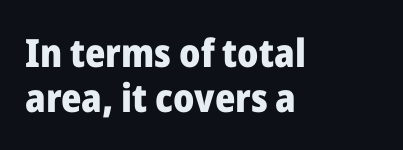
Q: Is the text bold? A: Yes.
Q: Is the text italic (slanted)? A: No, it is upright.
Q: Is the typeface a serif or a sans-serif typeface? A: Sans-serif.
Q: Is the text underlined? A: No.
Q: How is the paragraph aligned? A: Left-aligned.
Q: Is the spacing between letters normal or unusually wide? A: Normal.
Q: Width (condensed, normal, or wide)? A: Normal.
Q: Stroke contrast? A: Low.
Q: x-height? A: Medium.
Q: Monospaced? A: No.
